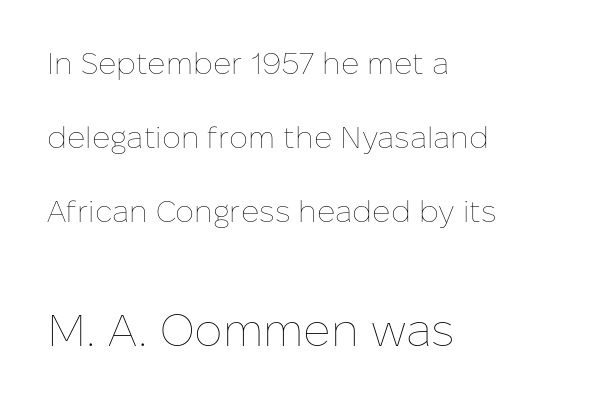
Q: Is the text bold? A: No.
Q: Is the text italic (slanted)? A: No, it is upright.
Q: Is the text underlined? A: No.
Q: How is the paragraph aligned? A: Left-aligned.
Q: Is the spacing between letters normal or unusually wide? A: Normal.
Q: Is the spacing between lines tight, normal or loose? A: Loose.
Q: Which block of text is set in a larger size, the first (top) or the second (bottom)? A: The second (bottom) one.
Q: Width (condensed, normal, or wide)? A: Normal.
Q: Stroke contrast? A: Low.
Q: x-height? A: Medium.
Q: Monospaced? A: No.
